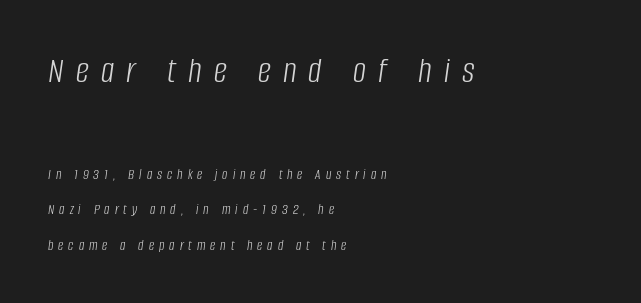
The image shows 37 px light, condensed type, italic (leaning right); set left-aligned, loose line spacing (2.36x), unusually wide letter spacing (+0.33 em), not underlined; the first (top) block is 2.47x larger; low stroke contrast and a large x-height.
